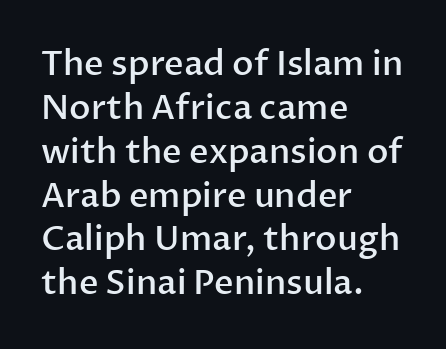
Q: Is the text bold? A: Semi-bold.
Q: Is the text italic (slanted)? A: No, it is upright.
Q: Is the typeface a serif or a sans-serif typeface? A: Sans-serif.
Q: Is the text underlined? A: No.
Q: How is the paragraph aligned? A: Left-aligned.
Q: Is the spacing between letters normal or unusually wide? A: Normal.
Q: Is the spacing between lines tight, normal or loose? A: Normal.
Q: Width (condensed, normal, or wide)? A: Normal.
Q: Stroke contrast? A: Low.
Q: x-height? A: Medium.
Q: Monospaced? A: No.
